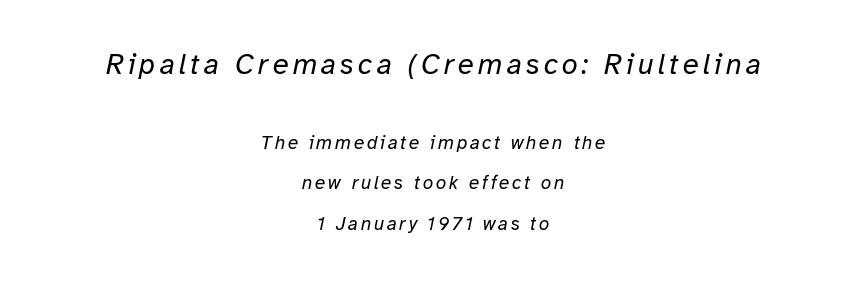
{"italic": "yes", "lean": "right", "slant_degrees": 12, "bold": "no", "weight": "regular", "width": "normal", "stroke_contrast": "low", "x_height": "medium", "monospaced": "no", "underline": "no", "align": "center", "line_spacing": "loose", "line_spacing_ratio": 2.11, "larger_block": "first", "size_ratio": 1.53, "glyph_px": 29}
